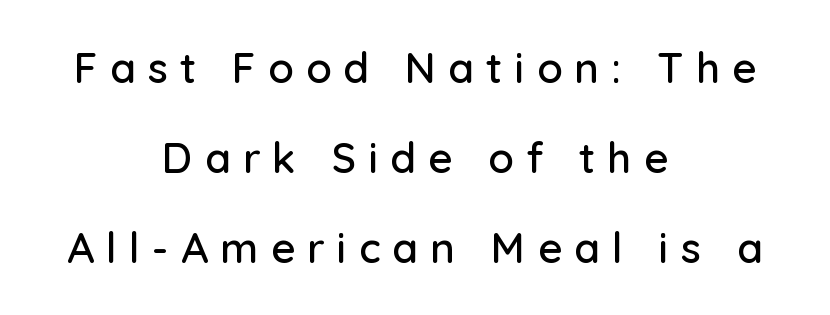
The image shows 42 px sans-serif type, upright; set centered, loose line spacing (2.14x), unusually wide letter spacing (+0.29 em), not underlined; low stroke contrast and a medium x-height.
